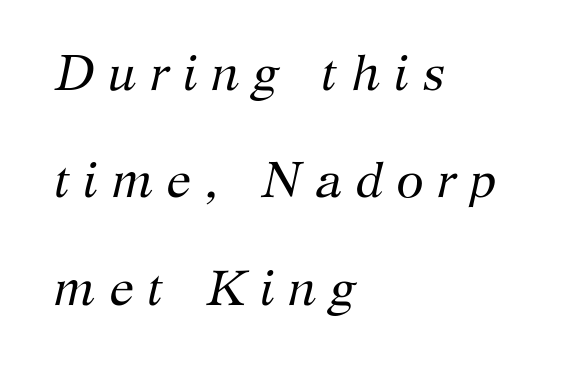
{"serif": "yes", "italic": "yes", "lean": "right", "slant_degrees": 12, "bold": "no", "weight": "regular", "width": "normal", "stroke_contrast": "medium", "x_height": "medium", "monospaced": "no", "underline": "no", "align": "left", "line_spacing": "loose", "line_spacing_ratio": 2.15, "letter_spacing": "wide", "letter_spacing_em": 0.27, "glyph_px": 50}
